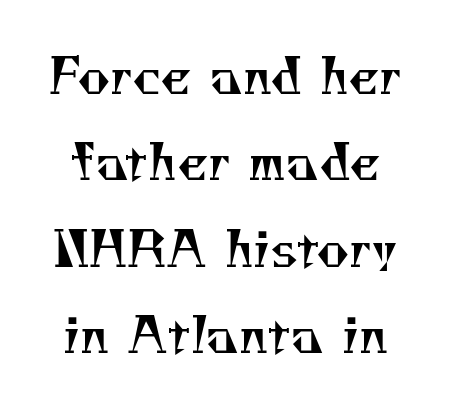
The image shows 50 px regular-weight serif type; set line spacing 1.73x, normal letter spacing, not underlined; medium stroke contrast and a small x-height.
